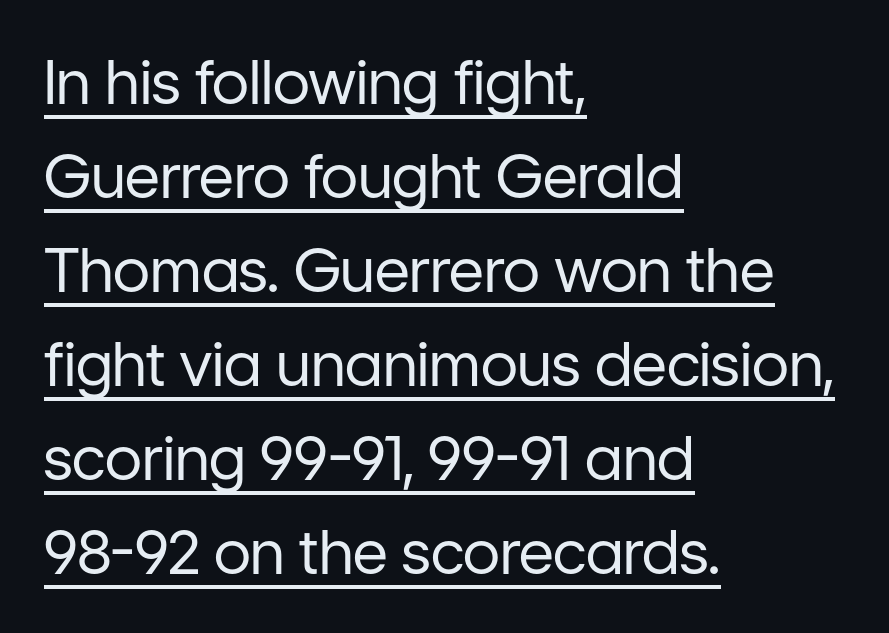
Stroke thickness stays within the range of a standard reading face or lighter. Where is the straight margin? On the left. Proportional: the letters do not fall into vertical columns. Ordinary non-slanted type is in use.
